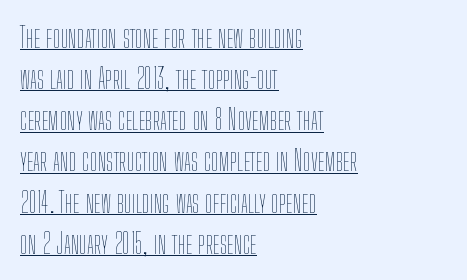
{"italic": "no", "bold": "no", "weight": "thin", "width": "condensed", "stroke_contrast": "low", "x_height": "medium", "monospaced": "no", "underline": "yes", "align": "left", "line_spacing": "normal", "line_spacing_ratio": 1.47, "letter_spacing": "normal", "letter_spacing_em": 0.0, "glyph_px": 28}
